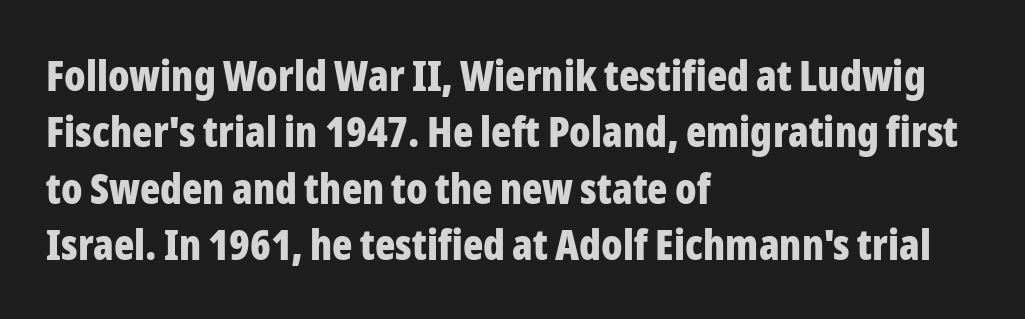
Q: Is the text bold? A: Yes.
Q: Is the text italic (slanted)? A: No, it is upright.
Q: Is the typeface a serif or a sans-serif typeface? A: Sans-serif.
Q: Is the text underlined? A: No.
Q: How is the paragraph aligned? A: Left-aligned.
Q: Is the spacing between letters normal or unusually wide? A: Normal.
Q: Is the spacing between lines tight, normal or loose? A: Normal.
Q: Width (condensed, normal, or wide)? A: Condensed.
Q: Stroke contrast? A: Low.
Q: x-height? A: Medium.
Q: Monospaced? A: No.
